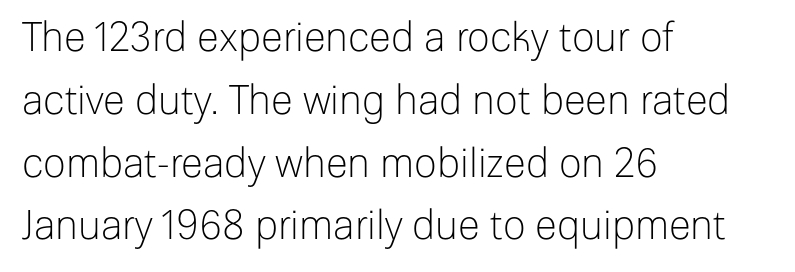
The image shows 40 px light sans-serif type, upright; set left-aligned, normal line spacing (1.57x), normal letter spacing, not underlined; low stroke contrast and a medium x-height.
